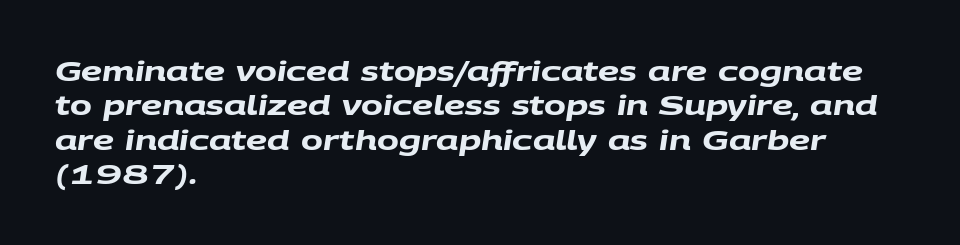
Q: Is the text bold? A: Yes.
Q: Is the text underlined? A: No.
Q: How is the paragraph aligned? A: Left-aligned.
Q: Is the spacing between letters normal or unusually wide? A: Normal.
Q: Is the spacing between lines tight, normal or loose? A: Normal.
